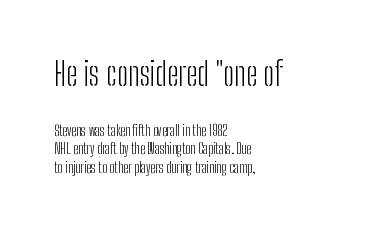
The image shows 32 px light, condensed sans-serif type, upright; set left-aligned, normal line spacing (1.32x), normal letter spacing, not underlined; the first (top) block is 2.29x larger; low stroke contrast and a medium x-height.
